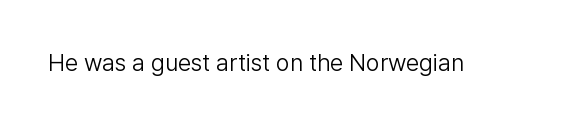
Only glyphs here, with clear space below each row. Notice how the stems are strictly vertical — no italics here. Between one letter and the next there's only the usual sliver of space. Is this a heavy cut? Hardly; it is regular or lighter.
